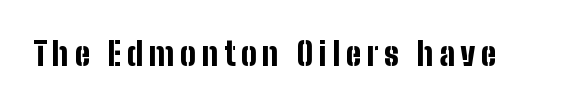
{"serif": "no", "italic": "no", "bold": "yes", "weight": "bold", "width": "condensed", "stroke_contrast": "low", "x_height": "medium", "monospaced": "no", "underline": "no", "glyph_px": 33}
